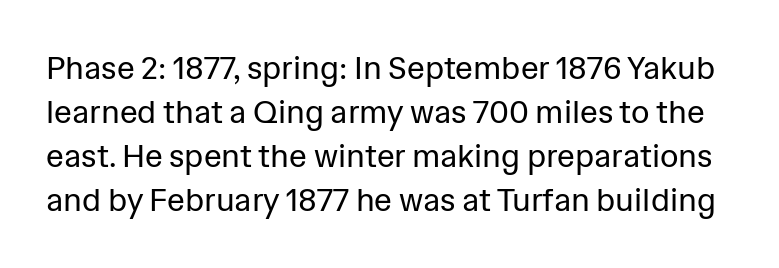
Q: Is the text bold? A: No.
Q: Is the text italic (slanted)? A: No, it is upright.
Q: Is the typeface a serif or a sans-serif typeface? A: Sans-serif.
Q: Is the text underlined? A: No.
Q: Is the spacing between letters normal or unusually wide? A: Normal.
Q: Is the spacing between lines tight, normal or loose? A: Normal.
Q: Width (condensed, normal, or wide)? A: Normal.
Q: Stroke contrast? A: Low.
Q: x-height? A: Medium.
Q: Monospaced? A: No.
